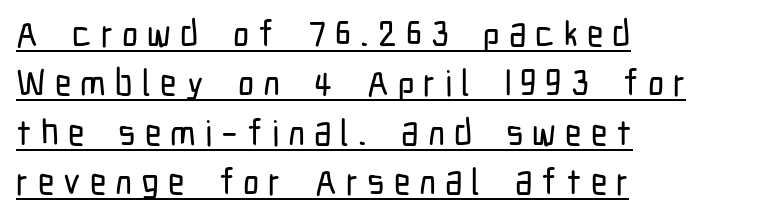
Caption: expanded tracking, letters set apart. Every stem runs plumb, perpendicular to the baseline. You could not count columns in this text — the font is proportionally spaced. Nothing sits at the stroke ends, so this counts as sans-serif. A student would call this left alignment; a typographer would say flush left, rag right.
